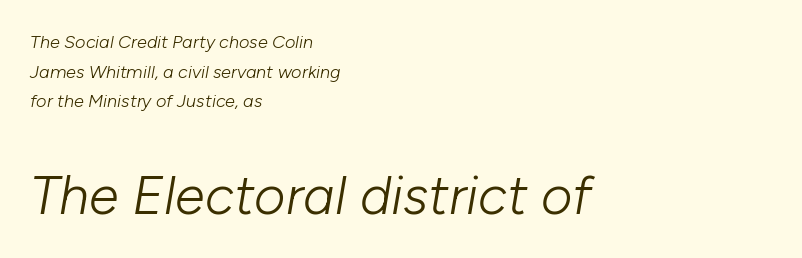
The image shows 54 px light type, italic (leaning right); set left-aligned, normal line spacing (1.64x), normal letter spacing, not underlined; the second (bottom) block is 3.0x larger; low stroke contrast and a medium x-height.
